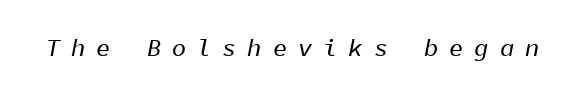
Each word looks stretched out because of the extra space between its letters. If you drew a line through each stem, it would be angled. The area under the type is left untouched.
